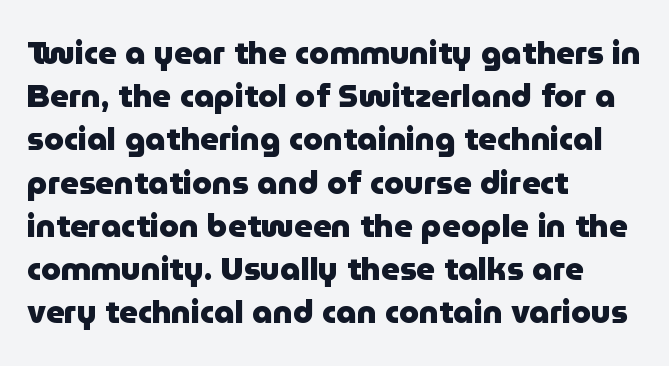
Short and long lines alike share a common starting point at left. This rendering leaves character spacing at its baseline value. Looks like regular typesetting: each glyph gets only the width it needs. The characters display no serif detailing; their extremities are plain. Do the letters lean? They stand straight.
